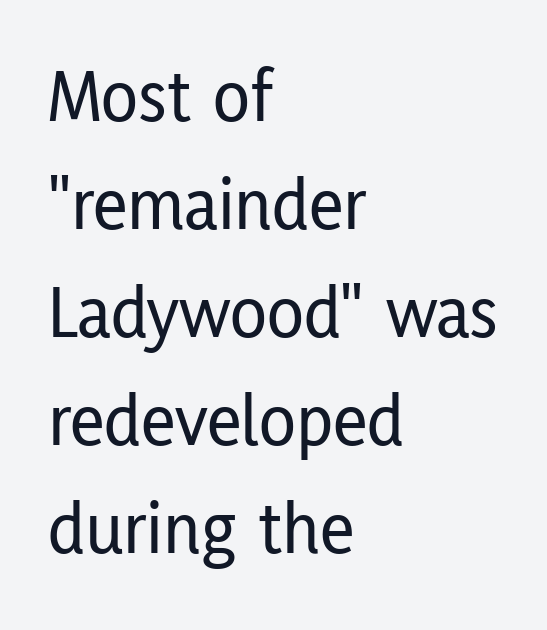
The font's upright variant was chosen for this text. Nobody drew a line under any word here. One glance says typical: line gaps are just what's usual. Short note: letters normally spaced.
